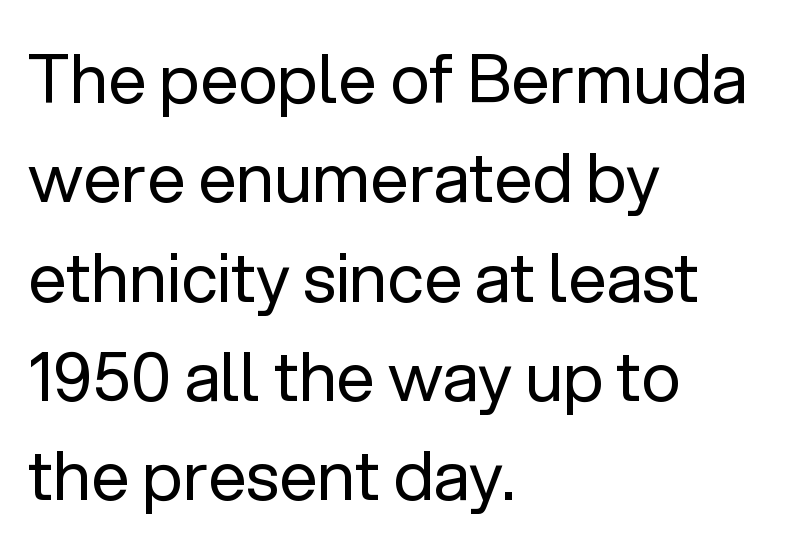
{"serif": "no", "italic": "no", "bold": "no", "weight": "regular", "width": "normal", "stroke_contrast": "low", "x_height": "medium", "monospaced": "no", "underline": "no", "align": "left", "line_spacing": "normal", "line_spacing_ratio": 1.46, "letter_spacing": "normal", "letter_spacing_em": 0.0, "glyph_px": 68}
